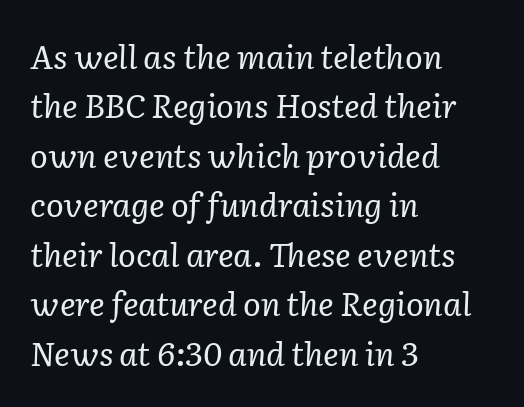
The image shows 33 px regular-weight serif type, italic (leaning right); set left-aligned, normal line spacing (1.5x), normal letter spacing, not underlined; low stroke contrast and a medium x-height.
